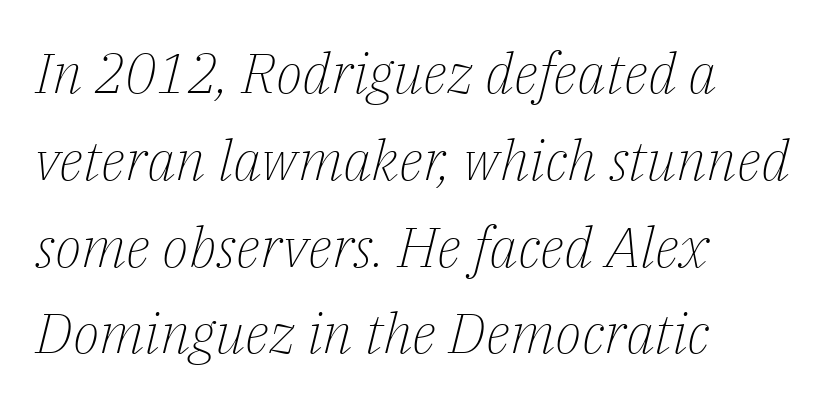
{"serif": "yes", "italic": "yes", "lean": "right", "slant_degrees": 14, "bold": "no", "weight": "light", "width": "normal", "stroke_contrast": "low", "x_height": "medium", "monospaced": "no", "underline": "no", "align": "left", "line_spacing": "normal", "line_spacing_ratio": 1.55, "letter_spacing": "normal", "letter_spacing_em": 0.0, "glyph_px": 56}
